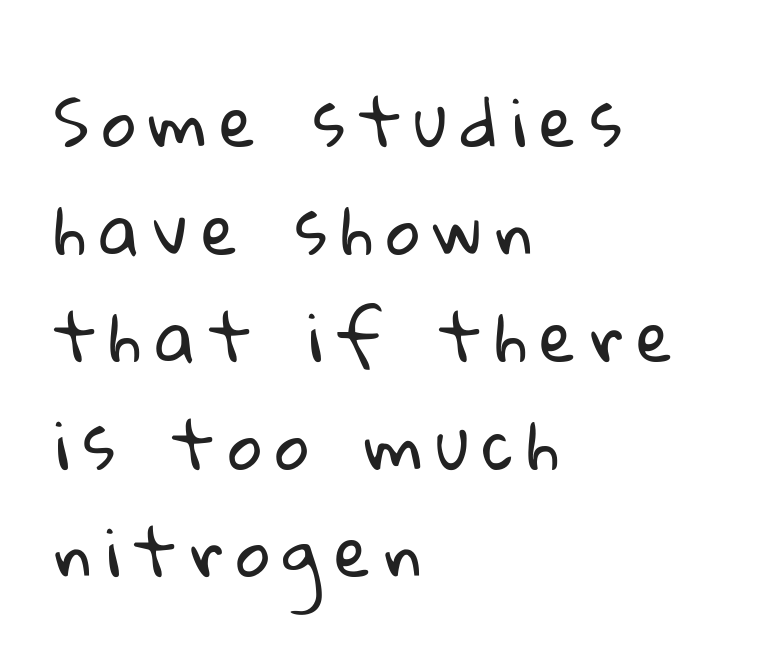
A bare baseline throughout the passage. A light-to-regular cut is what we see here. Nothing sits at the stroke ends, so this counts as sans-serif. Each word looks stretched out because of the extra space between its letters. The passage shown is typed in a proportional face where columns would drift.
